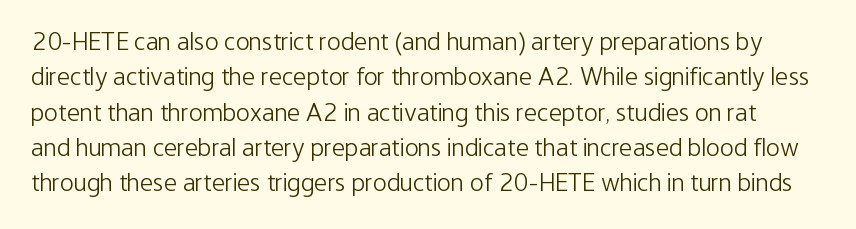
The image shows 26 px text type, upright; set normal line spacing (1.36x), normal letter spacing, not underlined.
